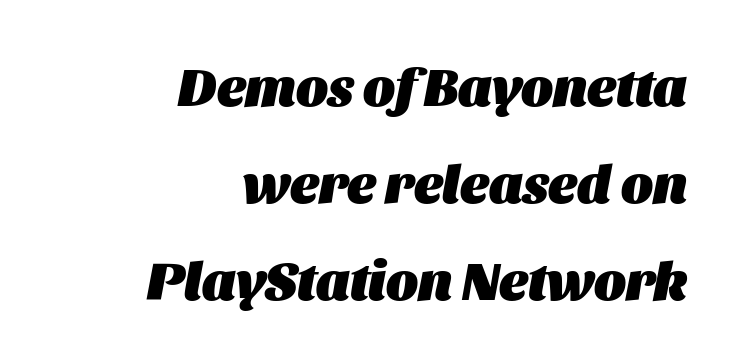
The foot of each line stays bare and open. Tracking here is standard; glyphs follow each other at the usual distance. Posture: slanted. You could not count columns in this text — the font is proportionally spaced. The ragged edge is on the left, which tells us the setting is flush right.
